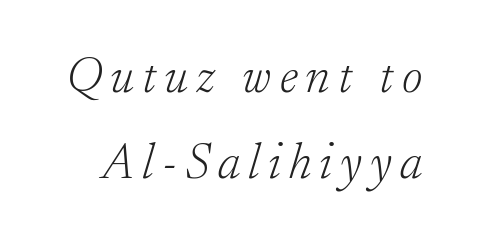
The image shows 50 px light serif type, italic (leaning right); set line spacing 1.72x, not underlined; low stroke contrast and a small x-height.
